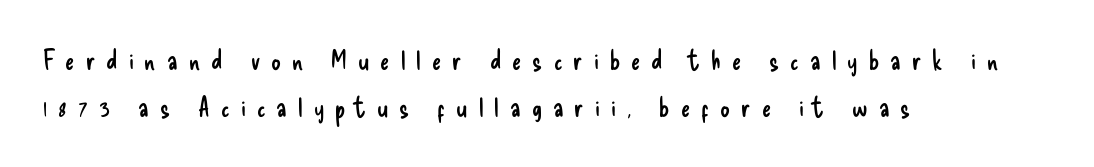
The image shows 27 px text type, upright; set left-aligned, line spacing 1.75x, unusually wide letter spacing (+0.41 em), not underlined.
